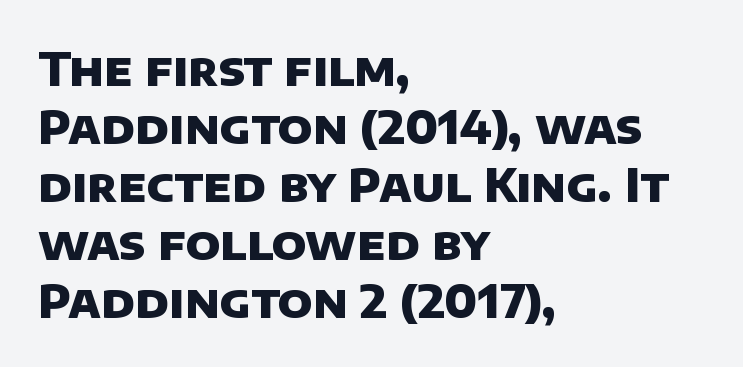
The typeface chosen for these lines omits serifs. This sample has the flowing, uneven cadence of proportional lettering. The typesetting leans heavy: a genuine bold. Lines of text with bare space underneath. The paragraph shown leans on its left margin. The line texture is even and compact thanks to regular tracking.
